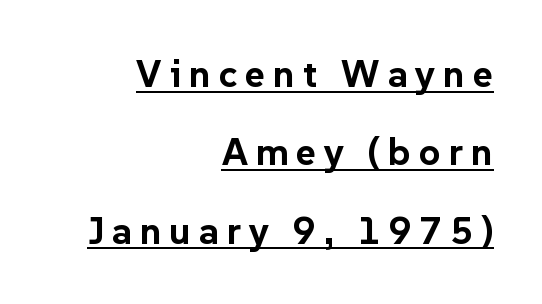
{"serif": "no", "italic": "no", "bold": "yes", "weight": "bold", "width": "normal", "stroke_contrast": "low", "x_height": "medium", "monospaced": "no", "underline": "yes", "align": "right", "line_spacing": "loose", "line_spacing_ratio": 2.06, "letter_spacing": "wide", "letter_spacing_em": 0.21, "glyph_px": 38}
